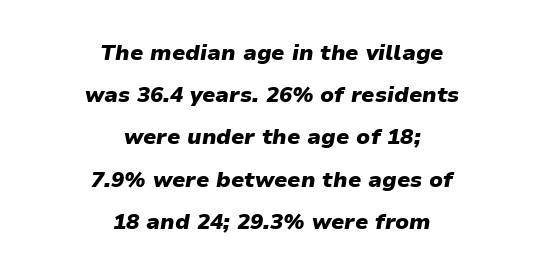
Q: Is the text bold? A: Yes.
Q: Is the text italic (slanted)? A: Yes, it leans right by about 9 degrees.
Q: Is the text underlined? A: No.
Q: How is the paragraph aligned? A: Centered.
Q: Is the spacing between letters normal or unusually wide? A: Normal.
Q: Is the spacing between lines tight, normal or loose? A: Loose.
